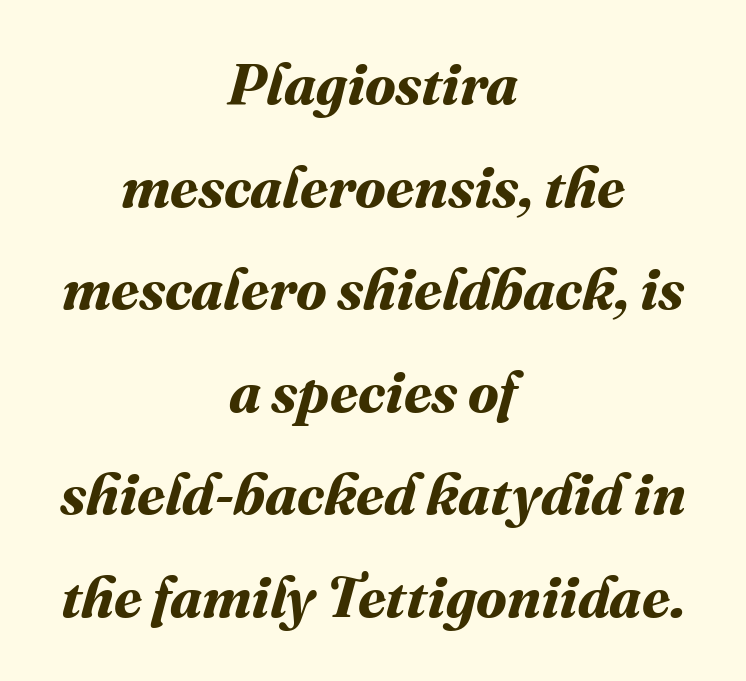
You could call the tracking neutral — neither tight nor loose. Is the block centered? Yes — each line is placed symmetrically about the middle. The face used here is proportionally spaced, like ordinary book or web type. Only glyphs here, with clear space below each row. Each glyph is drawn with heavy, bold strokes.
